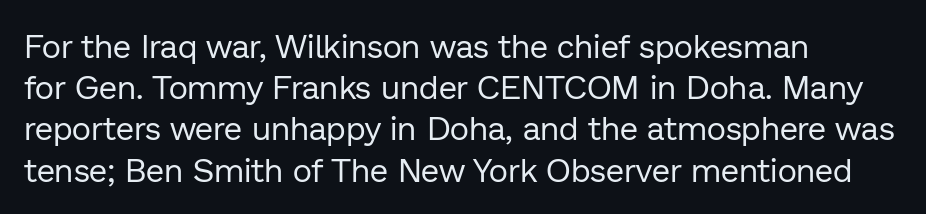
{"serif": "no", "italic": "no", "bold": "no", "weight": "regular", "width": "normal", "stroke_contrast": "low", "x_height": "medium", "monospaced": "no", "underline": "no", "align": "left", "line_spacing": "normal", "line_spacing_ratio": 1.25, "letter_spacing": "normal", "letter_spacing_em": 0.0, "glyph_px": 33}
